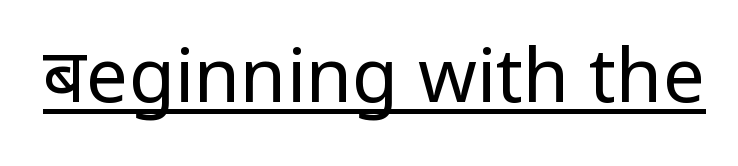
Q: Is the text bold? A: No.
Q: Is the text italic (slanted)? A: No, it is upright.
Q: Is the typeface a serif or a sans-serif typeface? A: Sans-serif.
Q: Is the text underlined? A: Yes.
Q: Is the spacing between letters normal or unusually wide? A: Normal.
Q: Width (condensed, normal, or wide)? A: Condensed.
Q: Stroke contrast? A: Low.
